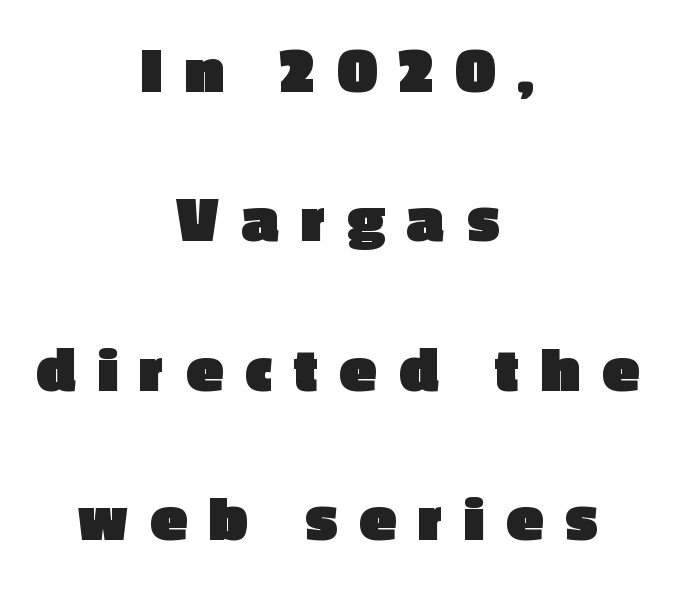
The image shows 67 px heavy sans-serif type, upright; set centered, loose line spacing (2.23x), unusually wide letter spacing (+0.34 em), not underlined; a medium x-height.
